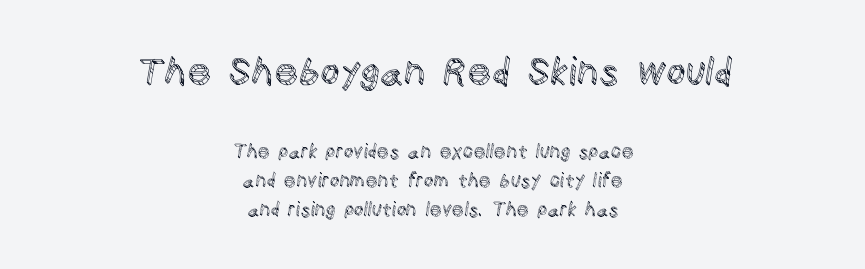
{"width": "normal", "x_height": "large", "monospaced": "no", "underline": "no", "align": "center", "line_spacing": "normal", "line_spacing_ratio": 1.53, "letter_spacing": "normal", "letter_spacing_em": 0.0, "larger_block": "first", "size_ratio": 2.0, "glyph_px": 38}
